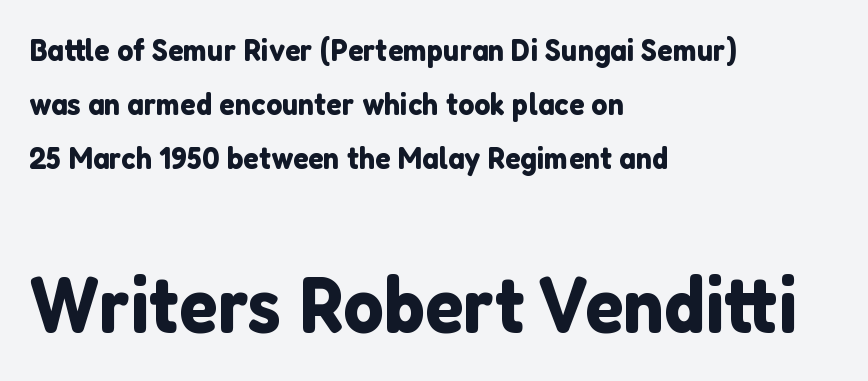
The face used here is proportionally spaced, like ordinary book or web type. If you measured baseline to baseline, you'd find a middling distance. Quick note: underline off. In terms of letterform style, serifs are entirely absent.
